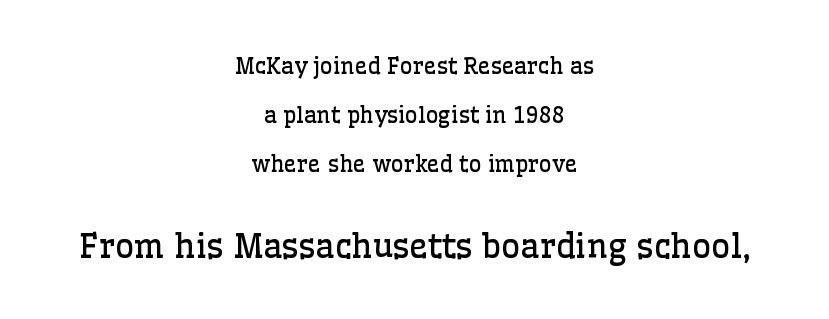
The image shows 33 px regular-weight serif type, upright; set centered, loose line spacing (2.22x), normal letter spacing, not underlined; the second (bottom) block is 1.5x larger; low stroke contrast and a medium x-height.
